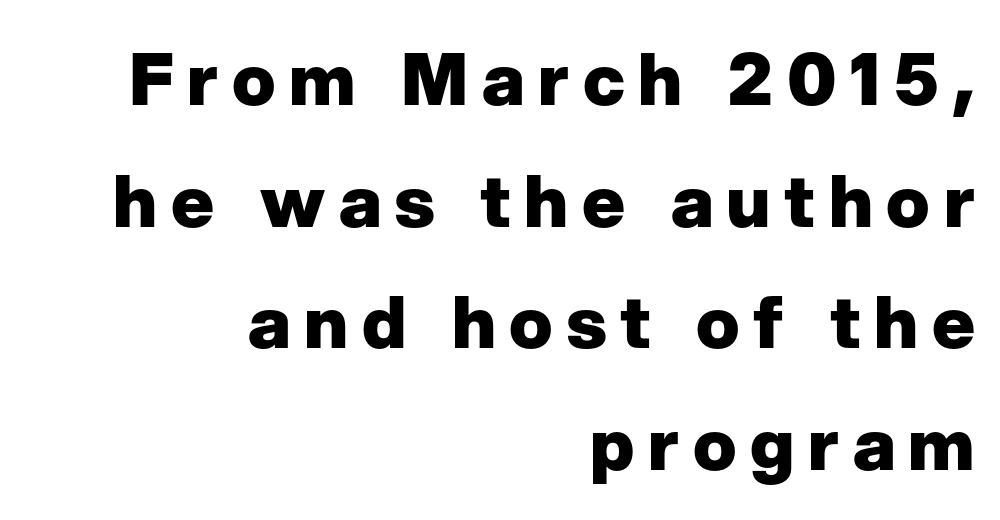
The image shows 72 px heavy sans-serif type, upright; set right-aligned, normal line spacing (1.69x), not underlined; low stroke contrast and a medium x-height.
